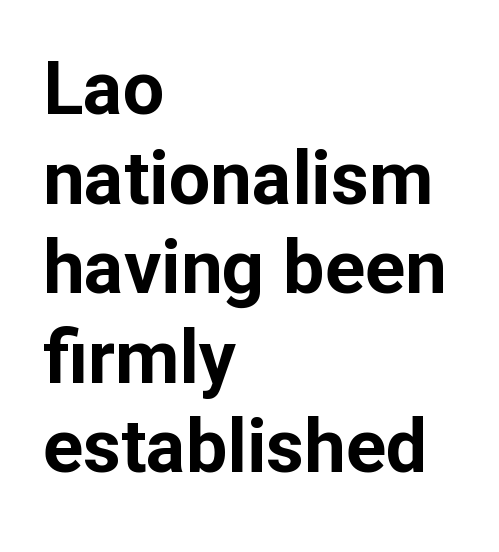
{"serif": "no", "italic": "no", "bold": "yes", "weight": "bold", "width": "normal", "stroke_contrast": "low", "x_height": "medium", "monospaced": "no", "underline": "no", "align": "left", "line_spacing_ratio": 1.21, "letter_spacing": "normal", "letter_spacing_em": 0.0, "glyph_px": 74}
